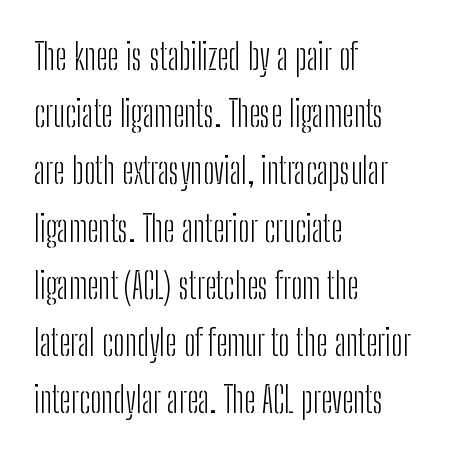
The font's upright variant was chosen for this text. Interline gaps are of average width in this sample. Here the designer chose a conventional face with non-uniform glyph widths. Unmarked baselines from the first word to the last. Vertical stems look standard width or narrower in stroke. Nothing sits at the stroke ends, so this counts as sans-serif.
